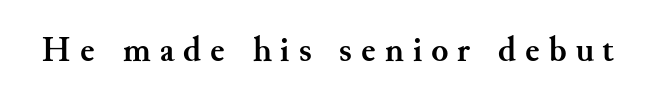
{"serif": "yes", "italic": "no", "bold": "yes", "weight": "semibold", "width": "normal", "stroke_contrast": "medium", "x_height": "small", "monospaced": "no", "underline": "no", "letter_spacing": "wide", "letter_spacing_em": 0.26, "glyph_px": 35}
